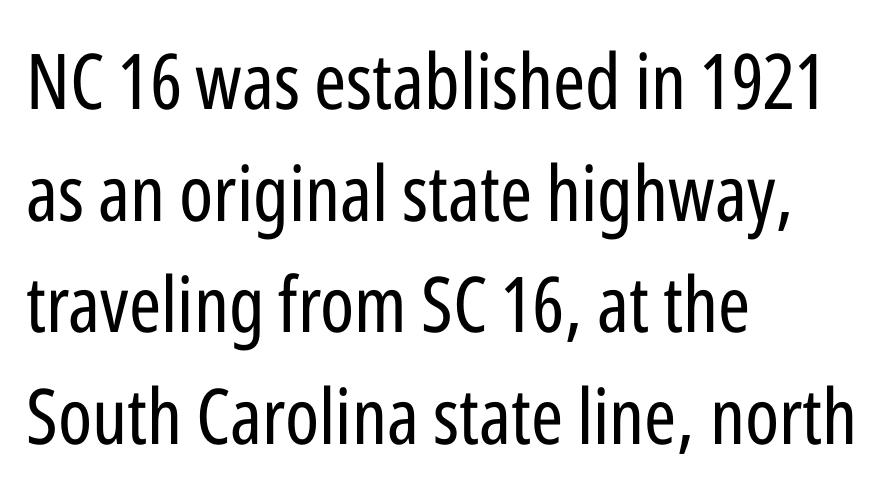
The image shows 77 px regular-weight, condensed sans-serif type, upright; set left-aligned, normal line spacing (1.45x), normal letter spacing, not underlined; low stroke contrast and a medium x-height.
